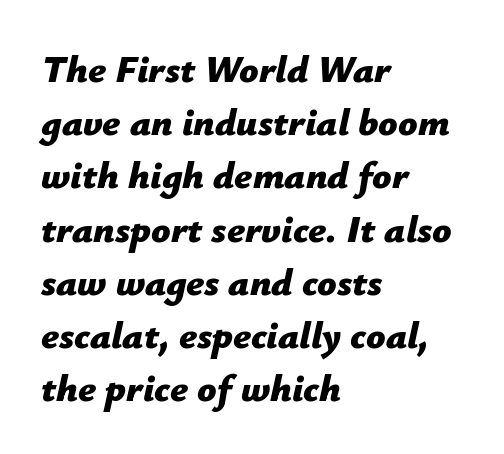
The image shows 38 px bold type, italic (leaning right); set left-aligned, normal line spacing (1.4x), normal letter spacing, not underlined; low stroke contrast and a medium x-height.
